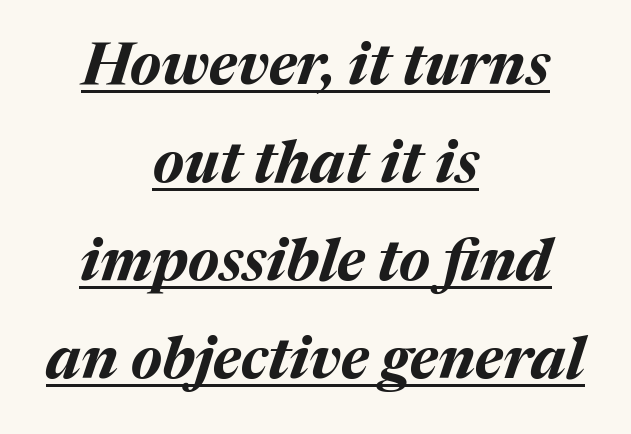
{"italic": "yes", "lean": "right", "slant_degrees": 17, "bold": "yes", "weight": "bold", "width": "normal", "stroke_contrast": "medium", "x_height": "medium", "monospaced": "no", "underline": "yes", "align": "center", "line_spacing": "normal", "line_spacing_ratio": 1.66, "letter_spacing": "normal", "letter_spacing_em": 0.0, "glyph_px": 59}
